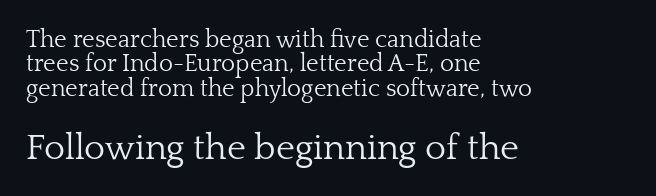
Q: Is the text bold? A: No.
Q: Is the text italic (slanted)? A: No, it is upright.
Q: Is the typeface a serif or a sans-serif typeface? A: Serif.
Q: Is the text underlined? A: No.
Q: How is the paragraph aligned? A: Left-aligned.
Q: Is the spacing between letters normal or unusually wide? A: Normal.
Q: Is the spacing between lines tight, normal or loose? A: Tight.
Q: Which block of text is set in a larger size, the first (top) or the second (bottom)? A: The second (bottom) one.
Q: Width (condensed, normal, or wide)? A: Normal.
Q: Stroke contrast? A: Low.
Q: x-height? A: Medium.
Q: Monospaced? A: No.
